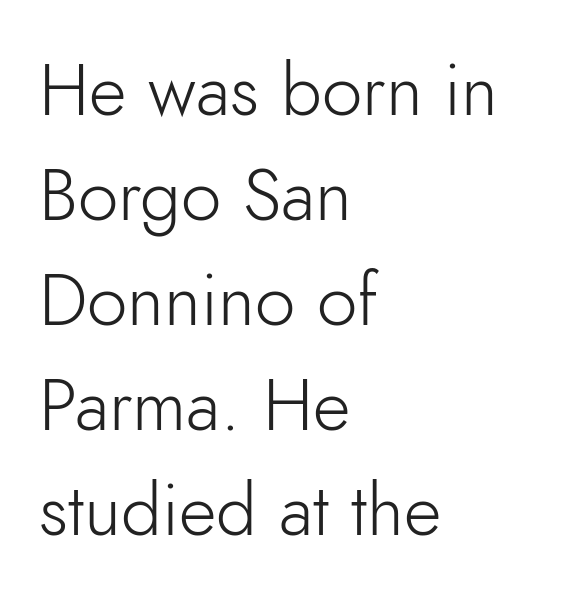
Look at the bottom of the vertical strokes: they stop flat, with no serifs. Vertical stems look standard width or narrower in stroke. The gap between lines stays unmarked. Visually the block forms a straight wall on the left and a jagged coastline on the right. A typesetter would call this proportional, since set widths differ per character. If you measured baseline to baseline, you'd find a middling distance.
